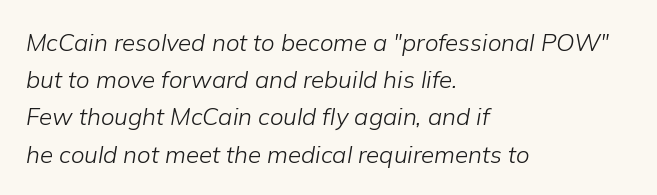
The face used here has a pronounced slope to its letters. These lines keep a tight, regular rhythm from letter to letter. The space directly below the letters is spotless. Does the copy run flush right? No — it runs flush left. If you measured baseline to baseline, you'd find a middling distance.
